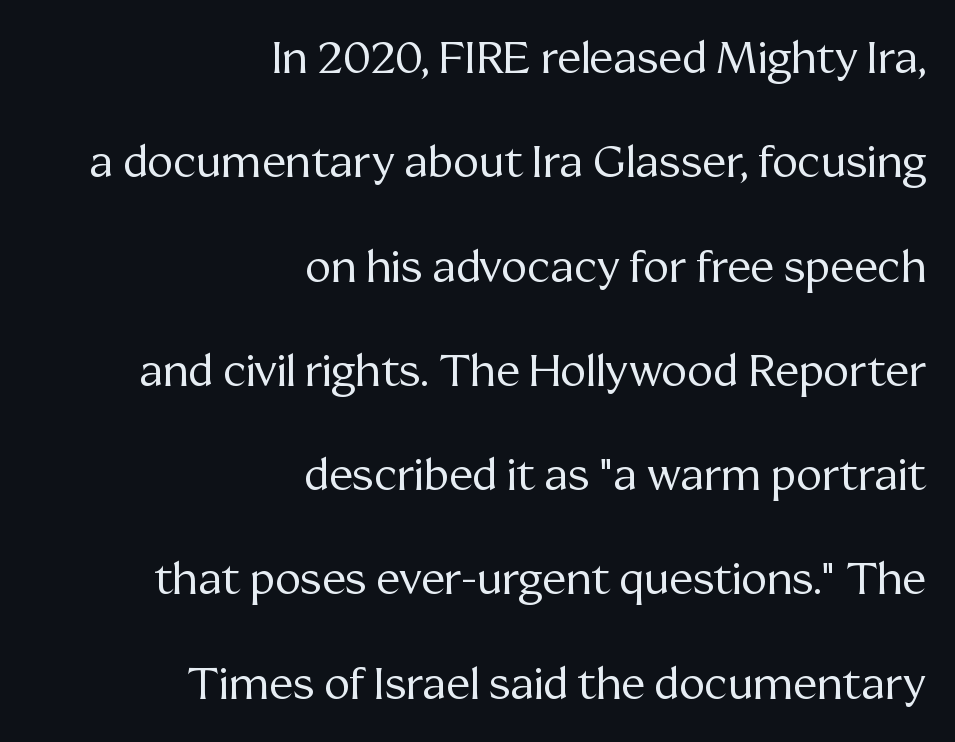
The image shows 44 px regular-weight serif type, upright; set right-aligned, loose line spacing (2.37x), normal letter spacing, not underlined; medium stroke contrast and a medium x-height.
